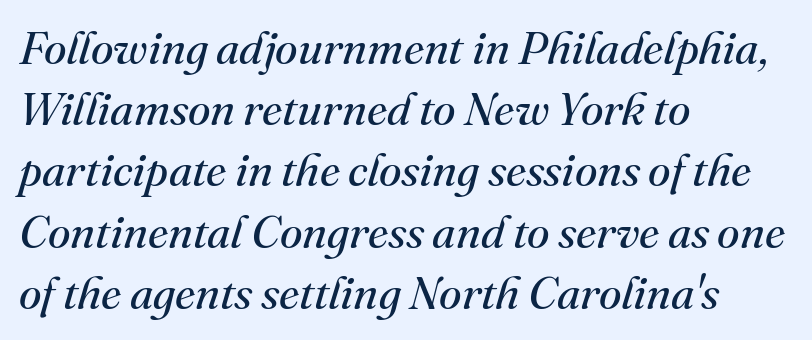
Q: Is the text bold? A: No.
Q: Is the text italic (slanted)? A: Yes, it leans right by about 16 degrees.
Q: Is the typeface a serif or a sans-serif typeface? A: Serif.
Q: Is the text underlined? A: No.
Q: How is the paragraph aligned? A: Left-aligned.
Q: Is the spacing between letters normal or unusually wide? A: Normal.
Q: Is the spacing between lines tight, normal or loose? A: Normal.
Q: Width (condensed, normal, or wide)? A: Normal.
Q: Stroke contrast? A: Medium.
Q: x-height? A: Small.
Q: Monospaced? A: No.
